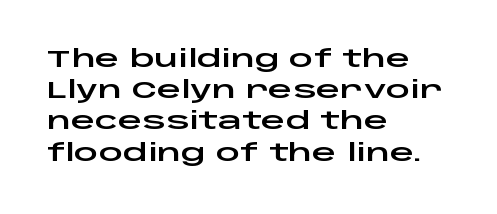
The image shows 24 px text type, upright; set left-aligned, normal line spacing (1.3x), normal letter spacing, not underlined.
